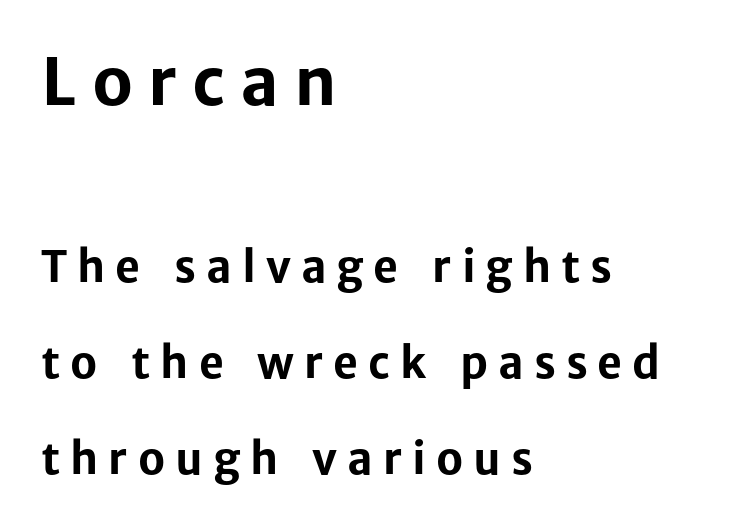
Q: Is the text bold? A: Yes.
Q: Is the text italic (slanted)? A: No, it is upright.
Q: Is the typeface a serif or a sans-serif typeface? A: Sans-serif.
Q: Is the text underlined? A: No.
Q: How is the paragraph aligned? A: Left-aligned.
Q: Is the spacing between letters normal or unusually wide? A: Unusually wide.
Q: Is the spacing between lines tight, normal or loose? A: Loose.
Q: Which block of text is set in a larger size, the first (top) or the second (bottom)? A: The first (top) one.
Q: Width (condensed, normal, or wide)? A: Normal.
Q: Stroke contrast? A: Low.
Q: x-height? A: Medium.
Q: Monospaced? A: No.
